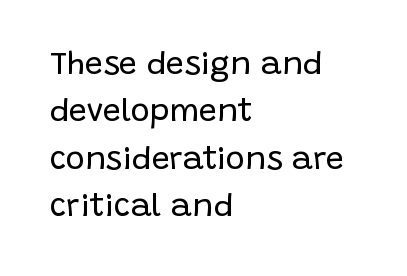
{"serif": "no", "italic": "no", "bold": "no", "weight": "regular", "width": "normal", "stroke_contrast": "low", "x_height": "large", "monospaced": "no", "underline": "no", "align": "left", "line_spacing": "normal", "line_spacing_ratio": 1.48, "letter_spacing": "normal", "letter_spacing_em": 0.0, "glyph_px": 32}
